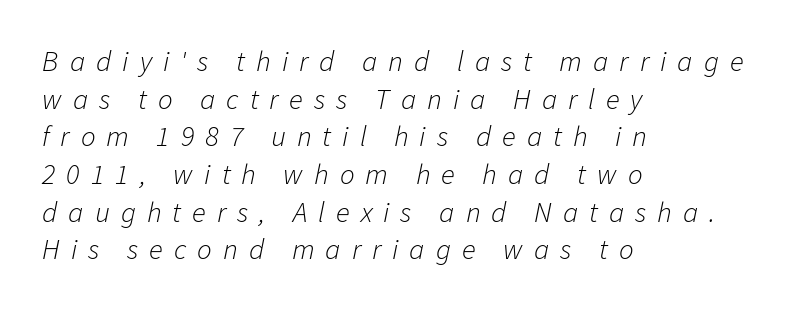
Q: Is the text bold? A: No.
Q: Is the text italic (slanted)? A: Yes, it leans right by about 11 degrees.
Q: Is the text underlined? A: No.
Q: How is the paragraph aligned? A: Left-aligned.
Q: Is the spacing between letters normal or unusually wide? A: Unusually wide.
Q: Is the spacing between lines tight, normal or loose? A: Normal.
Q: Width (condensed, normal, or wide)? A: Normal.
Q: Stroke contrast? A: Low.
Q: x-height? A: Medium.
Q: Monospaced? A: No.
